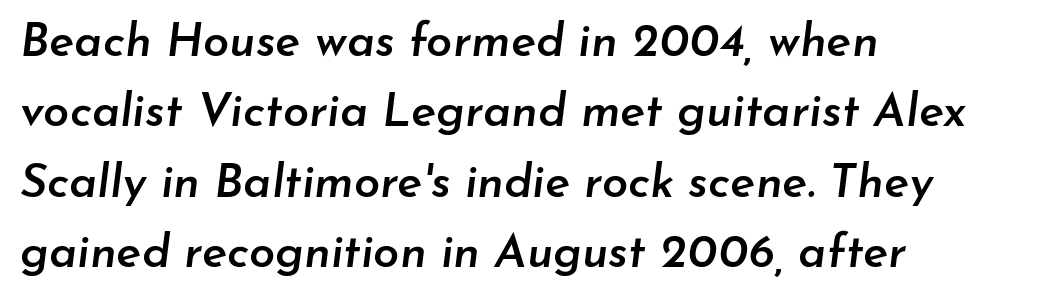
Q: Is the text bold? A: Semi-bold.
Q: Is the text italic (slanted)? A: Yes, it leans right by about 7 degrees.
Q: Is the text underlined? A: No.
Q: How is the paragraph aligned? A: Left-aligned.
Q: Is the spacing between letters normal or unusually wide? A: Normal.
Q: Is the spacing between lines tight, normal or loose? A: Normal.
Q: Width (condensed, normal, or wide)? A: Normal.
Q: Stroke contrast? A: Low.
Q: x-height? A: Small.
Q: Monospaced? A: No.
